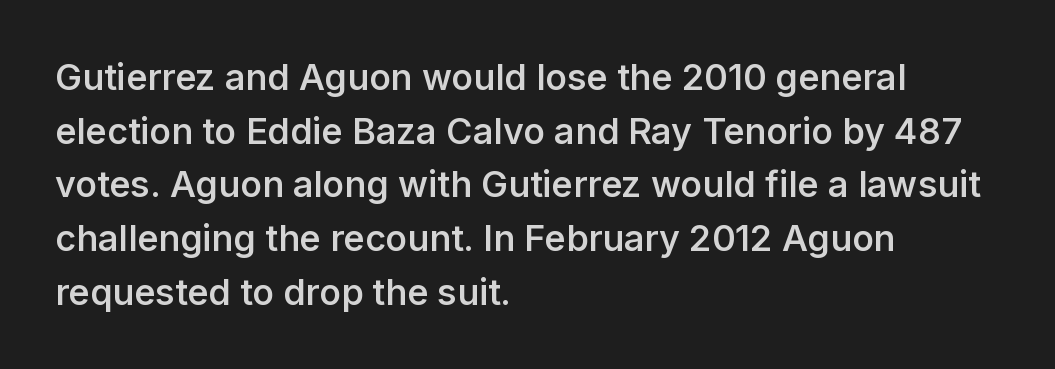
{"serif": "no", "italic": "no", "bold": "semi", "weight": "semibold", "width": "normal", "stroke_contrast": "low", "x_height": "medium", "monospaced": "no", "underline": "no", "align": "left", "line_spacing": "normal", "line_spacing_ratio": 1.49, "letter_spacing": "normal", "letter_spacing_em": 0.0, "glyph_px": 36}
